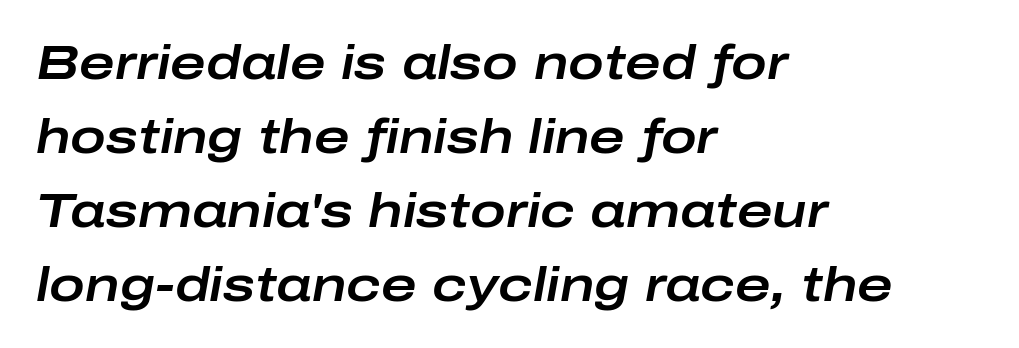
The image shows 48 px wide type, italic (leaning right); set left-aligned, normal line spacing (1.54x), normal letter spacing, not underlined; low stroke contrast and a medium x-height.
